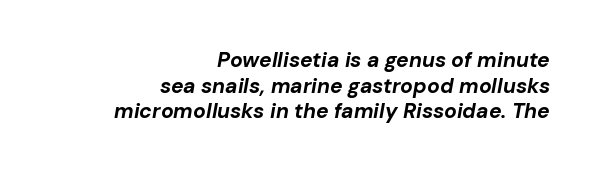
{"italic": "yes", "lean": "right", "slant_degrees": 10, "bold": "yes", "underline": "no", "align": "right", "line_spacing_ratio": 1.22, "letter_spacing": "normal", "letter_spacing_em": 0.0, "glyph_px": 21}
